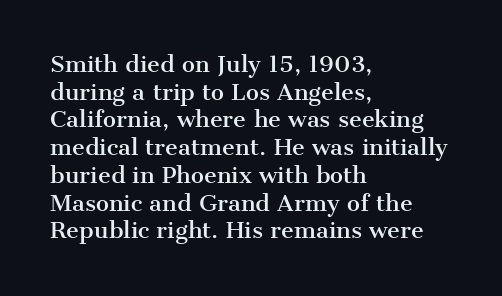
Q: Is the text italic (slanted)? A: No, it is upright.
Q: Is the text underlined? A: No.
Q: How is the paragraph aligned? A: Left-aligned.
Q: Is the spacing between letters normal or unusually wide? A: Normal.
Q: Is the spacing between lines tight, normal or loose? A: Normal.
